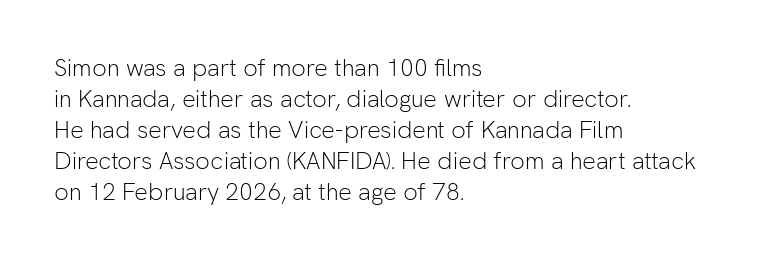
The image shows 24 px text type, upright; set left-aligned, normal line spacing (1.29x), normal letter spacing, not underlined.
